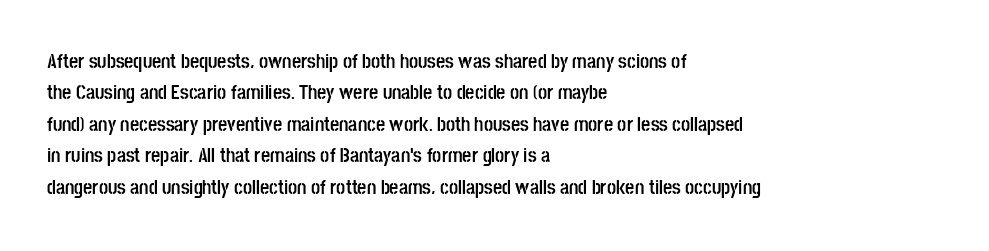
The image shows 20 px bold type, upright; set left-aligned, normal line spacing (1.57x), normal letter spacing, not underlined.
